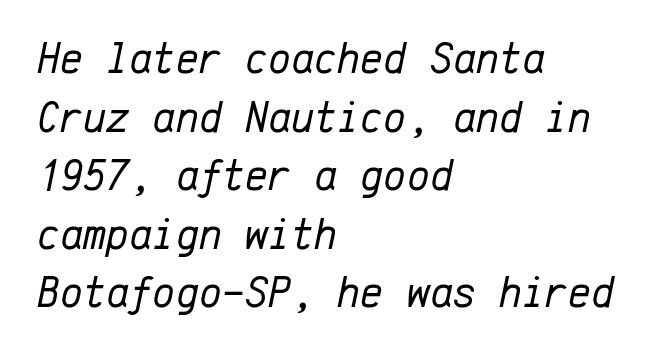
This block has exactly the height ordinary leading produces. The rendering keeps characters at their native spacing. The face looks like a standard text weight, possibly lighter. Slant detected: the letters are inclined.
